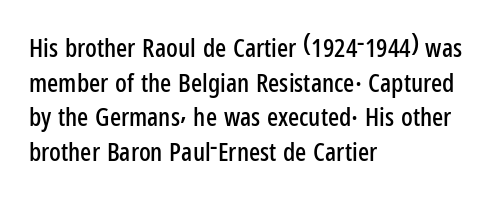
Q: Is the text italic (slanted)? A: No, it is upright.
Q: Is the text underlined? A: No.
Q: How is the paragraph aligned? A: Left-aligned.
Q: Is the spacing between letters normal or unusually wide? A: Normal.
Q: Is the spacing between lines tight, normal or loose? A: Normal.
